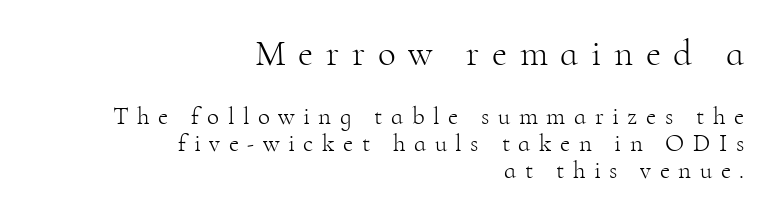
The passage shown is typed in a proportional face where columns would drift. The characters are drawn with everyday or finer stroke widths. Font category for this specimen: serif. The font's upright variant was chosen for this text.
